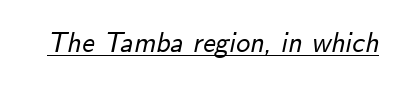
The image shows 28 px text type, italic (leaning right); set normal letter spacing, underlined; low stroke contrast and a small x-height.
